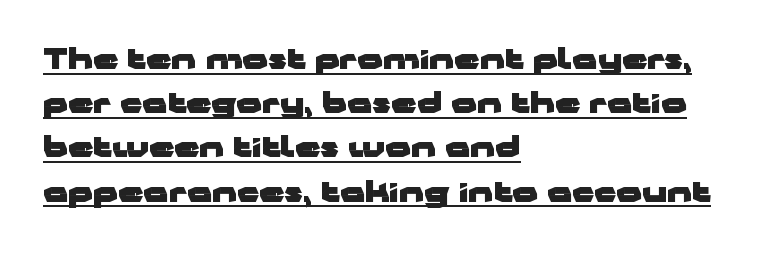
Q: Is the text bold? A: Yes.
Q: Is the text italic (slanted)? A: No, it is upright.
Q: Is the typeface a serif or a sans-serif typeface? A: Sans-serif.
Q: Is the text underlined? A: Yes.
Q: How is the paragraph aligned? A: Left-aligned.
Q: Is the spacing between letters normal or unusually wide? A: Normal.
Q: Is the spacing between lines tight, normal or loose? A: Normal.
Q: Width (condensed, normal, or wide)? A: Wide.
Q: Stroke contrast? A: Low.
Q: x-height? A: Medium.
Q: Monospaced? A: No.
